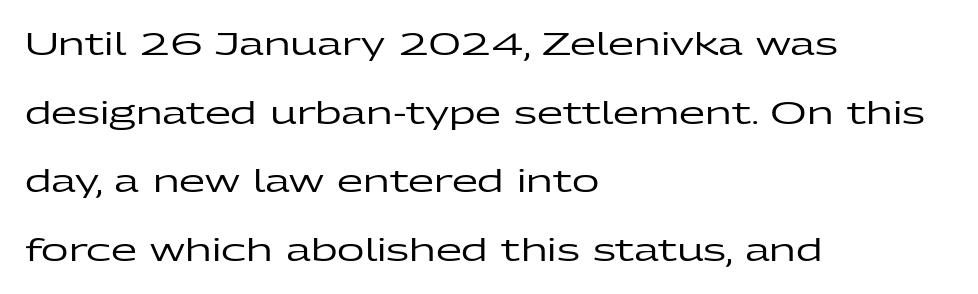
The image shows 30 px wide sans-serif type, upright; set left-aligned, loose line spacing (2.29x), normal letter spacing, not underlined; low stroke contrast and a medium x-height.
